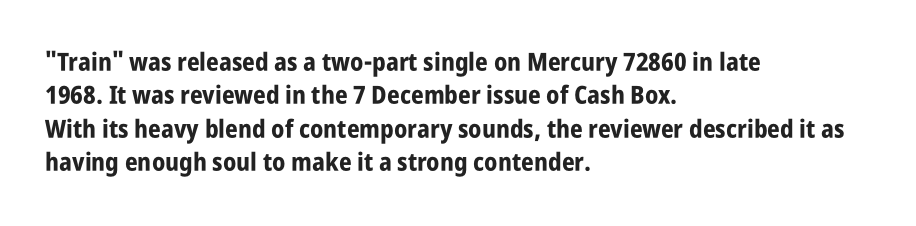
{"italic": "no", "bold": "yes", "underline": "no", "align": "left", "line_spacing": "normal", "line_spacing_ratio": 1.34, "letter_spacing": "normal", "letter_spacing_em": 0.0, "glyph_px": 25}
